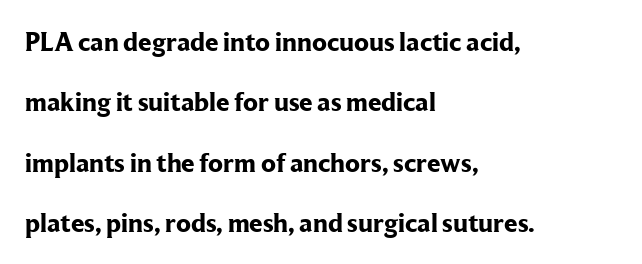
The image shows 27 px bold type, upright; set left-aligned, loose line spacing (2.24x), normal letter spacing, not underlined.
